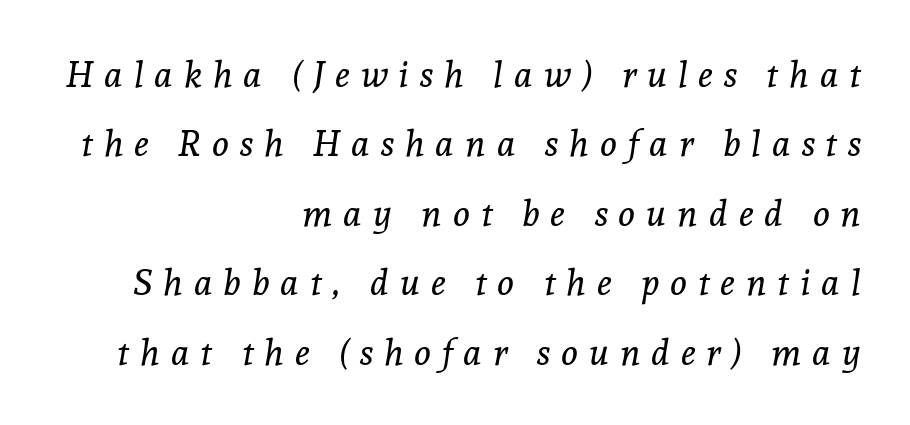
You could not count columns in this text — the font is proportionally spaced. The specimen reads as italic at a glance. If you measured baseline to baseline, you'd find a long distance. Descenders are the only things crossing below the line.
